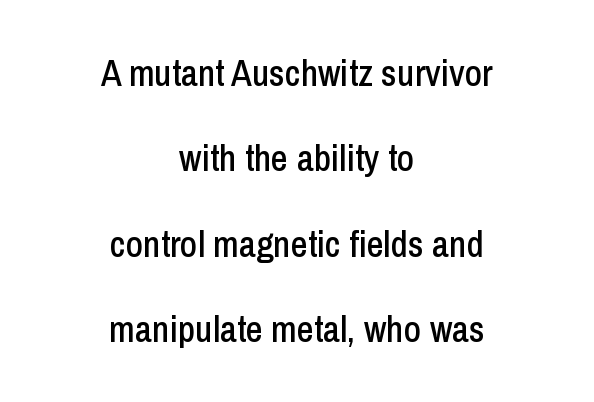
Which margin do the lines hug? Neither — every line sits in the middle. Every stem runs plumb, perpendicular to the baseline. Bare-footed words on every line. In terms of leading, this rendering errs on the spacious side. The letters advance in unequal steps, a hallmark of proportional type.
